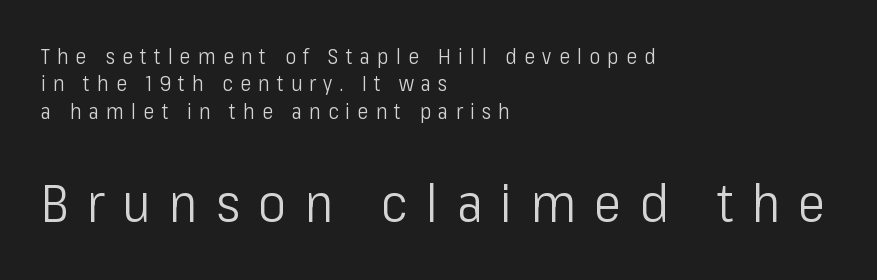
{"serif": "no", "italic": "no", "bold": "no", "weight": "light", "width": "condensed", "stroke_contrast": "low", "x_height": "medium", "monospaced": "no", "underline": "no", "align": "left", "line_spacing": "normal", "line_spacing_ratio": 1.3, "letter_spacing": "wide", "letter_spacing_em": 0.34, "larger_block": "second", "size_ratio": 2.52, "glyph_px": 53}
